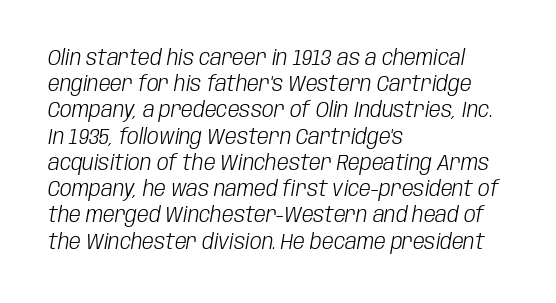
The image shows 21 px text type, italic (leaning right); set left-aligned, normal line spacing (1.25x), normal letter spacing, not underlined.
